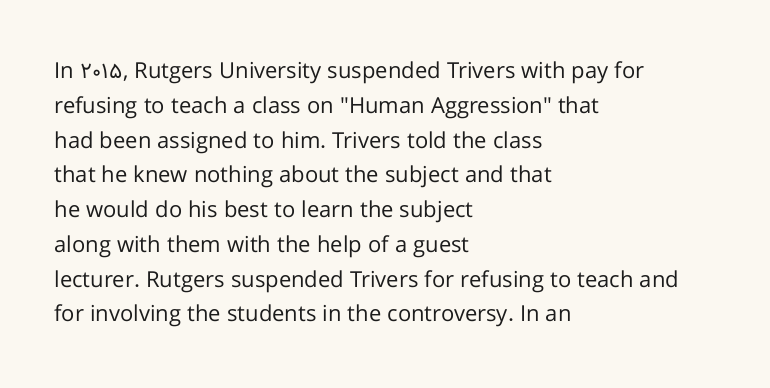
All the whitespace from short lines collects on the right. No extra tracking has been applied to these lines. Characters remain perfectly vertical along every line. The space beneath each line is pristine and unruled. Vertical stems look standard width or narrower in stroke.
